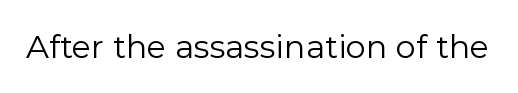
The image shows 32 px regular-weight sans-serif type, upright; set normal letter spacing, not underlined; low stroke contrast and a medium x-height.
